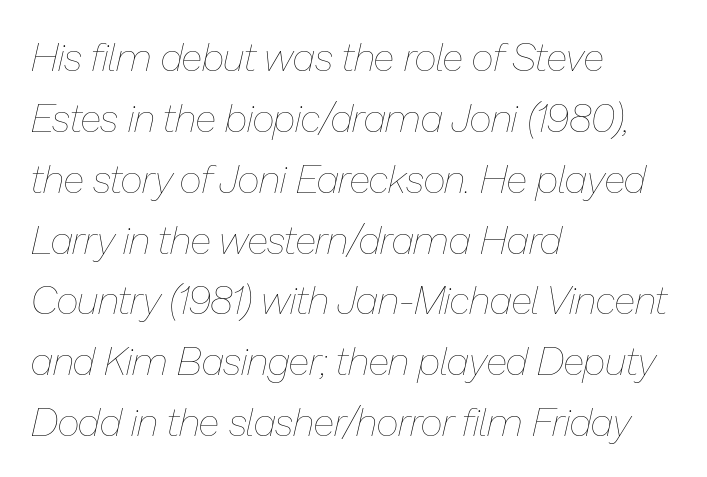
The image shows 39 px thin type, italic (leaning right); set left-aligned, normal line spacing (1.56x), normal letter spacing, not underlined; low stroke contrast and a medium x-height.
